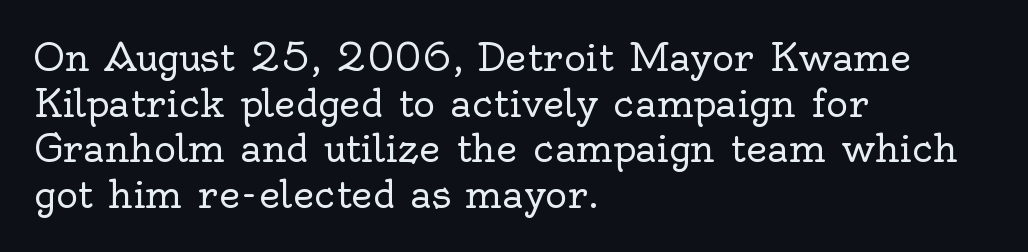
Q: Is the text bold? A: No.
Q: Is the text italic (slanted)? A: No, it is upright.
Q: Is the typeface a serif or a sans-serif typeface? A: Serif.
Q: Is the text underlined? A: No.
Q: How is the paragraph aligned? A: Left-aligned.
Q: Is the spacing between letters normal or unusually wide? A: Normal.
Q: Width (condensed, normal, or wide)? A: Normal.
Q: x-height? A: Small.
Q: Monospaced? A: No.
